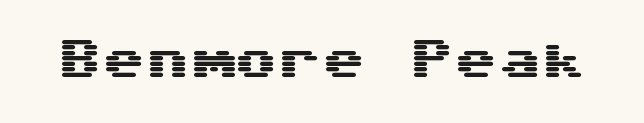
Q: Is the text italic (slanted)? A: No, it is upright.
Q: Is the typeface a serif or a sans-serif typeface? A: Sans-serif.
Q: Is the text underlined? A: No.
Q: Is the spacing between letters normal or unusually wide? A: Normal.
Q: Width (condensed, normal, or wide)? A: Wide.
Q: Stroke contrast? A: Medium.
Q: x-height? A: Medium.
